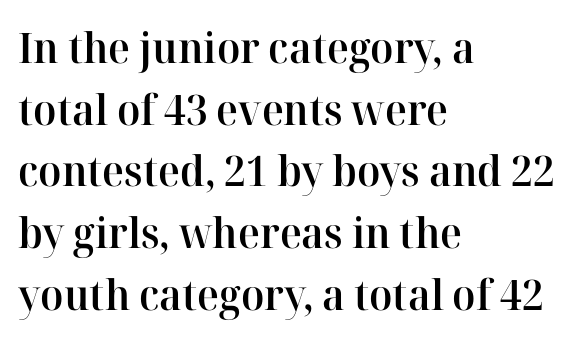
The image shows 42 px semibold serif type, upright; set left-aligned, normal line spacing (1.47x), normal letter spacing, not underlined; high stroke contrast and a medium x-height.
